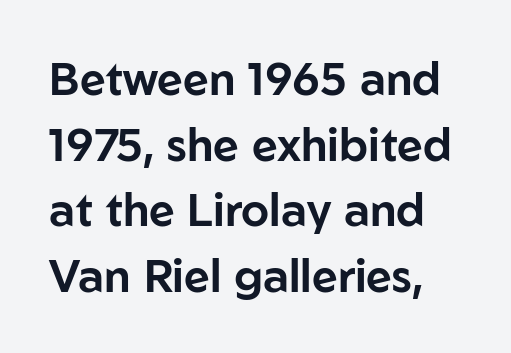
Quick note: underline off. The rendering shows plain stroke endings on the letterforms — a sans-serif design. One glance says typical: line gaps are just what's usual. Between one letter and the next there's only the usual sliver of space. Is this a fixed-width face? No — the glyphs have proportional, varying widths. You can tell it's not italic because the verticals are truly vertical.
